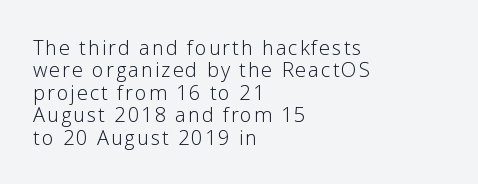
{"italic": "no", "bold": "no", "underline": "no", "align": "left", "line_spacing": "tight", "line_spacing_ratio": 1.12, "glyph_px": 20}
